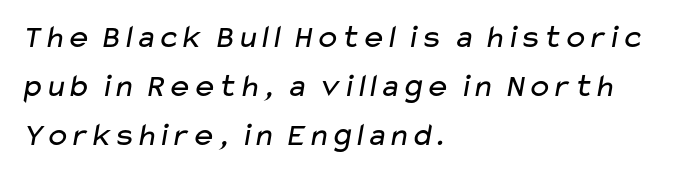
Q: Is the text bold? A: No.
Q: Is the typeface a serif or a sans-serif typeface? A: Sans-serif.
Q: Is the text underlined? A: No.
Q: How is the paragraph aligned? A: Left-aligned.
Q: Is the spacing between letters normal or unusually wide? A: Normal.
Q: Is the spacing between lines tight, normal or loose? A: Normal.
Q: Width (condensed, normal, or wide)? A: Wide.
Q: Stroke contrast? A: Low.
Q: x-height? A: Medium.
Q: Monospaced? A: No.
